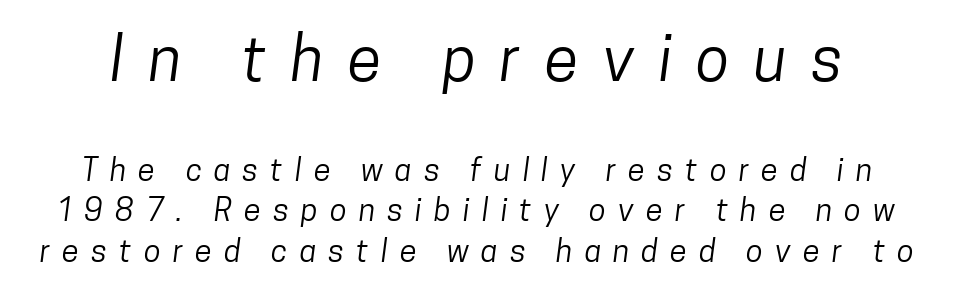
Q: Is the text bold? A: No.
Q: Is the typeface a serif or a sans-serif typeface? A: Sans-serif.
Q: Is the text underlined? A: No.
Q: Is the spacing between letters normal or unusually wide? A: Unusually wide.
Q: Is the spacing between lines tight, normal or loose? A: Normal.
Q: Which block of text is set in a larger size, the first (top) or the second (bottom)? A: The first (top) one.
Q: Width (condensed, normal, or wide)? A: Condensed.
Q: Stroke contrast? A: Low.
Q: x-height? A: Medium.
Q: Monospaced? A: No.
